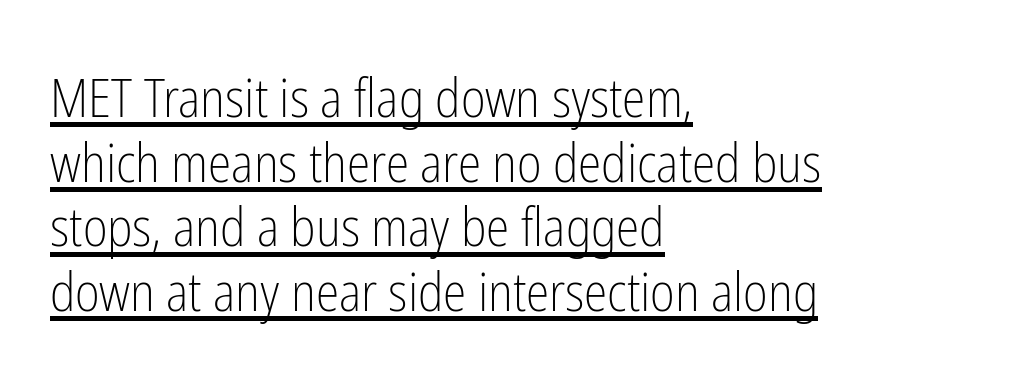
{"serif": "no", "italic": "no", "bold": "no", "weight": "light", "width": "condensed", "stroke_contrast": "low", "x_height": "medium", "monospaced": "no", "underline": "yes", "align": "left", "line_spacing_ratio": 1.22, "letter_spacing": "normal", "letter_spacing_em": 0.0, "glyph_px": 53}
